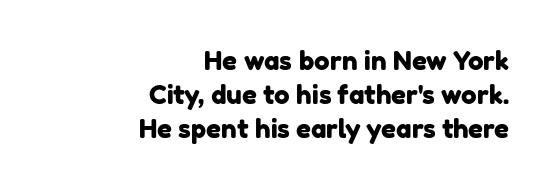
{"underline": "no", "align": "right", "line_spacing": "normal", "line_spacing_ratio": 1.3, "letter_spacing": "normal", "letter_spacing_em": 0.0, "glyph_px": 26}
